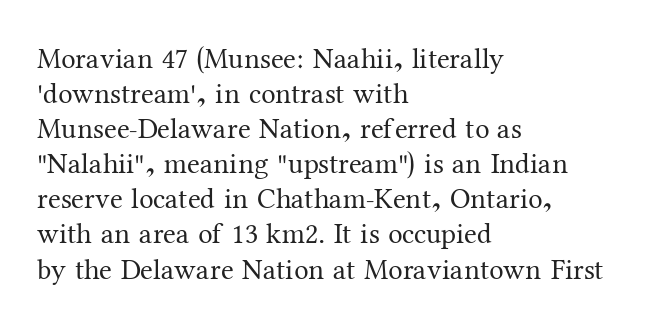
The image shows 29 px regular-weight serif type, upright; set left-aligned, line spacing 1.21x, normal letter spacing, not underlined; medium stroke contrast and a medium x-height.
